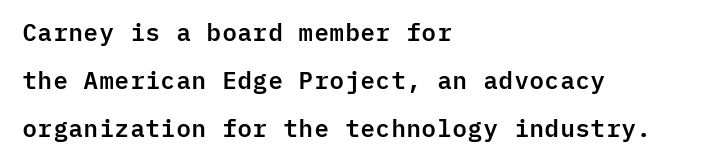
Q: Is the text italic (slanted)? A: No, it is upright.
Q: Is the text underlined? A: No.
Q: How is the paragraph aligned? A: Left-aligned.
Q: Is the spacing between letters normal or unusually wide? A: Normal.
Q: Is the spacing between lines tight, normal or loose? A: Loose.
